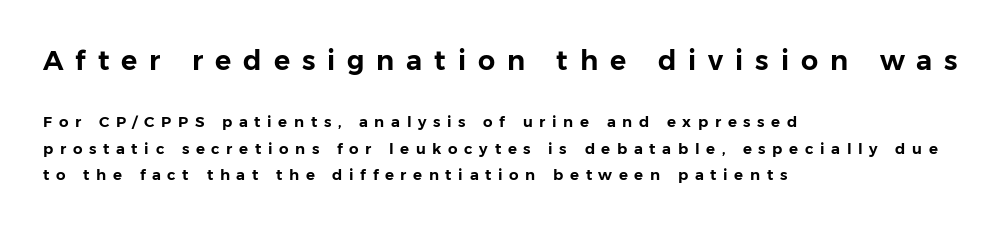
The image shows 27 px text type, upright; set left-aligned, line spacing 1.76x, unusually wide letter spacing (+0.44 em), not underlined; the first (top) block is 1.8x larger.
